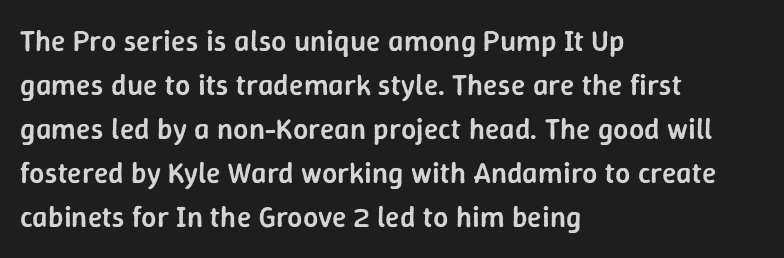
The image shows 30 px semibold sans-serif type, upright; set left-aligned, normal line spacing (1.47x), normal letter spacing, not underlined; low stroke contrast and a medium x-height.
